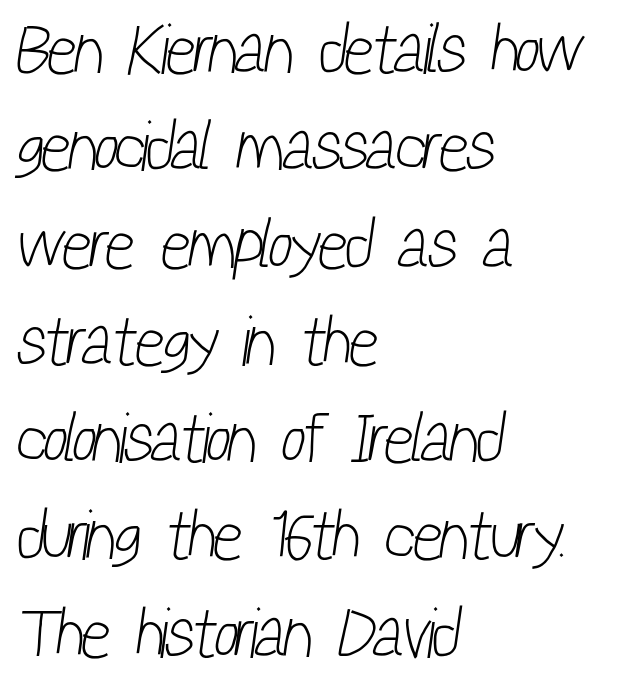
{"serif": "no", "bold": "no", "weight": "light", "width": "condensed", "stroke_contrast": "low", "x_height": "medium", "monospaced": "no", "underline": "no", "align": "left", "line_spacing": "normal", "line_spacing_ratio": 1.39, "letter_spacing": "normal", "letter_spacing_em": 0.0, "glyph_px": 70}
